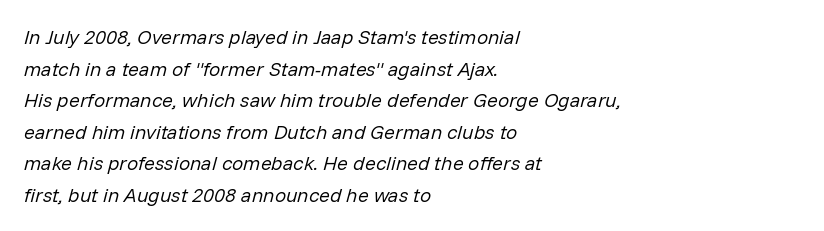
{"italic": "yes", "lean": "right", "slant_degrees": 14, "bold": "no", "underline": "no", "align": "left", "line_spacing": "normal", "line_spacing_ratio": 1.58, "letter_spacing": "normal", "letter_spacing_em": 0.0, "glyph_px": 20}
